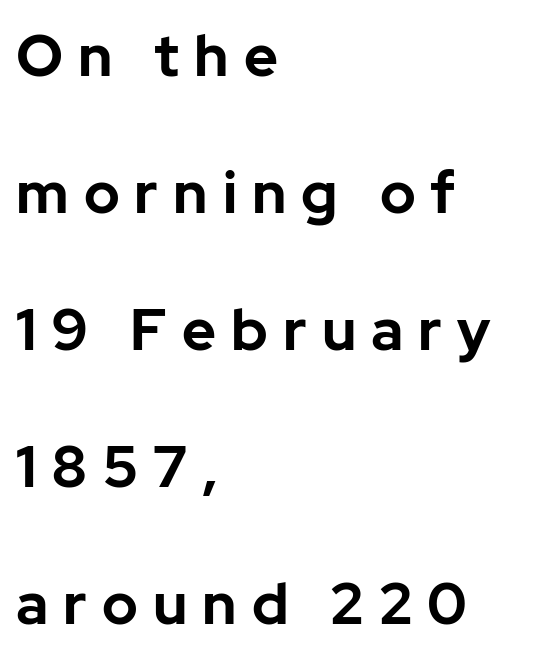
{"serif": "no", "italic": "no", "bold": "yes", "weight": "bold", "width": "normal", "stroke_contrast": "low", "x_height": "medium", "monospaced": "no", "underline": "no", "align": "left", "line_spacing": "loose", "line_spacing_ratio": 2.36, "letter_spacing": "wide", "letter_spacing_em": 0.26, "glyph_px": 58}
